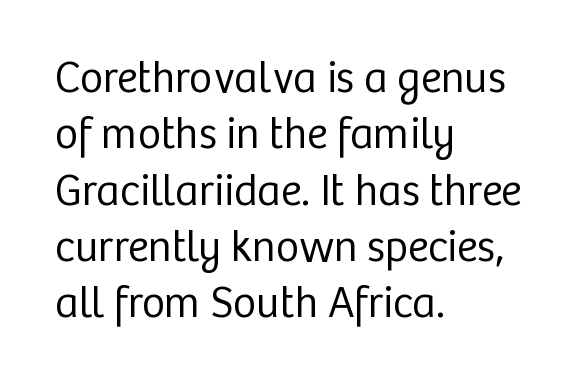
The image shows 44 px regular-weight sans-serif type, upright; set left-aligned, normal line spacing (1.28x), normal letter spacing, not underlined; low stroke contrast and a medium x-height.
